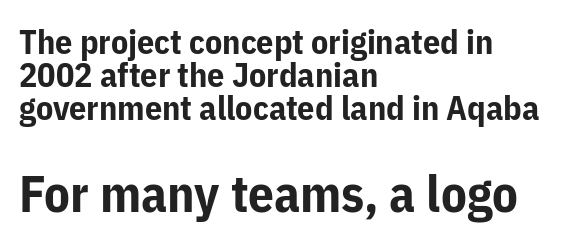
{"serif": "no", "italic": "no", "bold": "yes", "weight": "bold", "width": "normal", "stroke_contrast": "low", "x_height": "medium", "monospaced": "no", "underline": "no", "align": "left", "line_spacing": "tight", "line_spacing_ratio": 0.97, "letter_spacing": "normal", "letter_spacing_em": 0.0, "larger_block": "second", "size_ratio": 1.5, "glyph_px": 51}
